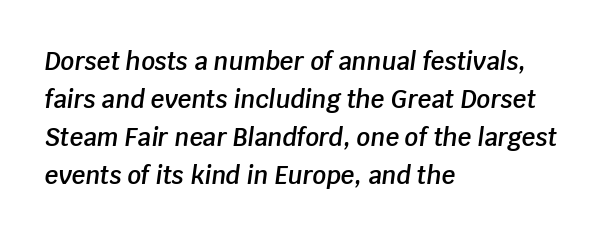
{"italic": "yes", "lean": "right", "slant_degrees": 8, "bold": "semi", "underline": "no", "align": "left", "line_spacing": "normal", "line_spacing_ratio": 1.59, "letter_spacing": "normal", "letter_spacing_em": 0.0, "glyph_px": 24}
